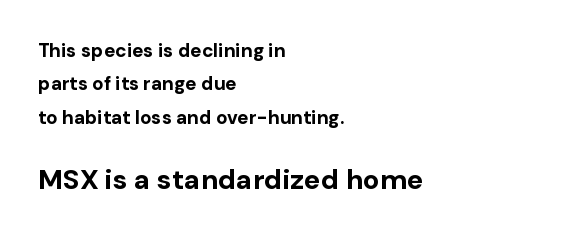
Each letter keeps its own natural width here, so spacing adapts to shape. Letters rest on an invisible, unmarked baseline. If you drew a line through each stem, it would be perfectly vertical. The designer gave the closing block more size than the opening block. Alignment: flush left. Heavy-handed strokes throughout: this text is bold.
